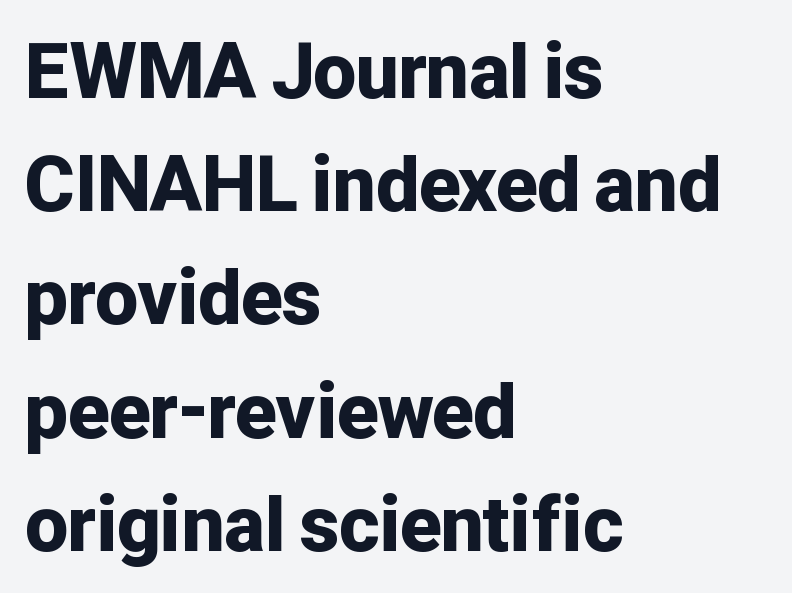
What stands out about the letter spacing? Nothing — it is the standard amount. One-word summary of the alignment: left. The designer left line spacing at the default. Strong, thick strokes mark this as bold type. Note: no serifs on the glyphs.
